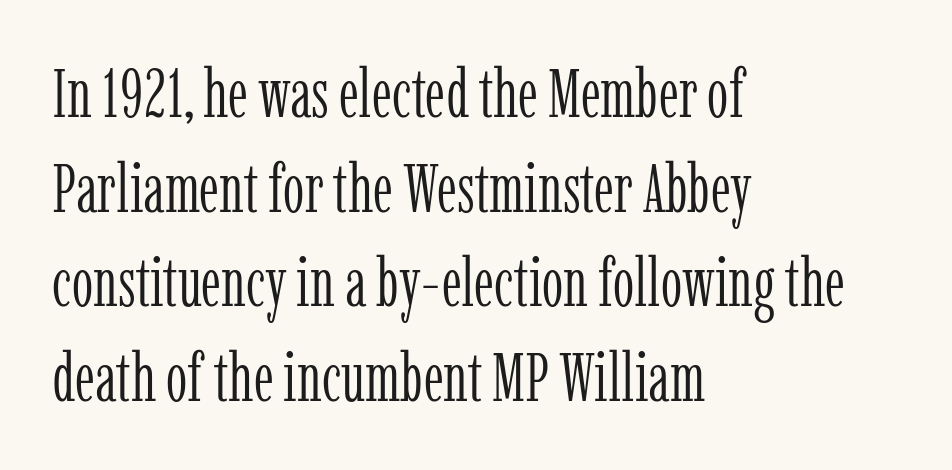
Q: Is the text bold? A: No.
Q: Is the text italic (slanted)? A: No, it is upright.
Q: Is the typeface a serif or a sans-serif typeface? A: Serif.
Q: Is the text underlined? A: No.
Q: How is the paragraph aligned? A: Left-aligned.
Q: Is the spacing between letters normal or unusually wide? A: Normal.
Q: Is the spacing between lines tight, normal or loose? A: Normal.
Q: Width (condensed, normal, or wide)? A: Condensed.
Q: Stroke contrast? A: Low.
Q: x-height? A: Medium.
Q: Monospaced? A: No.
